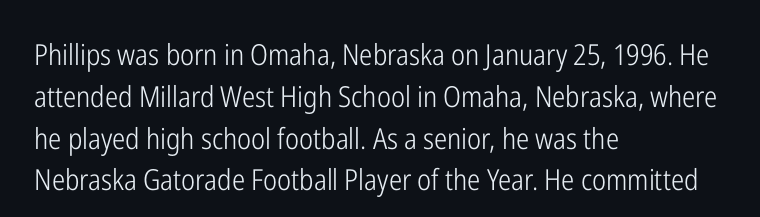
A typesetter would mark this as roman, not italic. The characters display no serif detailing; their extremities are plain. Is this a fixed-width face? No — the glyphs have proportional, varying widths. Line spacing here is normal. Leftover space on each line is placed entirely after the last word. Descenders hang freely into open space.
